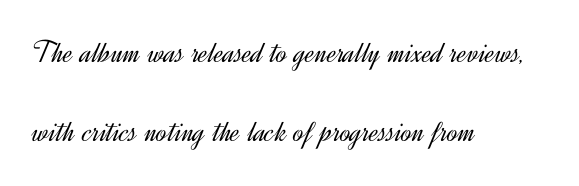
{"serif": "no", "bold": "no", "weight": "light", "width": "normal", "x_height": "small", "monospaced": "no", "underline": "no", "align": "left", "line_spacing": "loose", "line_spacing_ratio": 2.47, "letter_spacing": "normal", "letter_spacing_em": 0.0, "glyph_px": 32}
